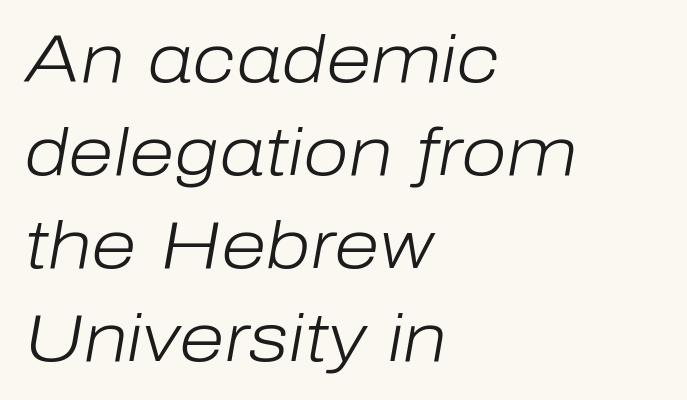
Q: Is the text bold? A: No.
Q: Is the text italic (slanted)? A: Yes, it leans right by about 10 degrees.
Q: Is the text underlined? A: No.
Q: How is the paragraph aligned? A: Left-aligned.
Q: Is the spacing between letters normal or unusually wide? A: Normal.
Q: Is the spacing between lines tight, normal or loose? A: Normal.
Q: Width (condensed, normal, or wide)? A: Normal.
Q: Stroke contrast? A: Low.
Q: x-height? A: Medium.
Q: Monospaced? A: No.
